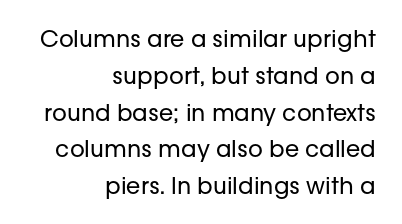
{"italic": "no", "bold": "no", "underline": "no", "align": "right", "line_spacing": "normal", "line_spacing_ratio": 1.6, "letter_spacing": "normal", "letter_spacing_em": 0.0, "glyph_px": 23}
